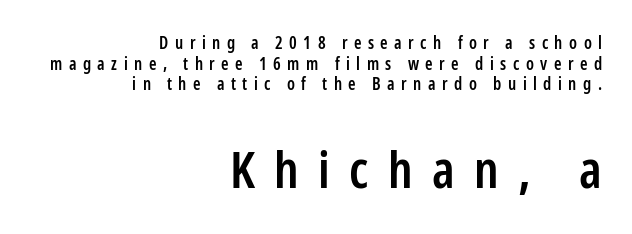
Display-style spreading of the glyphs; the letterfit is very open. The emphasis by scale lands on block number two, below. The paragraph shown leans on its right margin. A fair bit of extra ink — the face is semibold, not bold. Look at the bottom of the vertical strokes: they stop flat, with no serifs.
